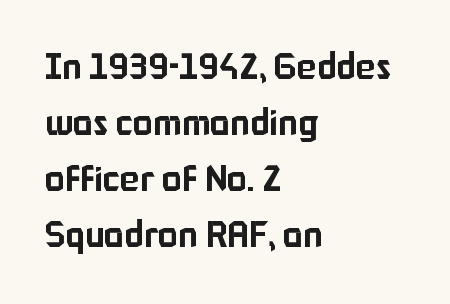
The image shows 37 px sans-serif type, upright; set left-aligned, normal line spacing (1.51x), normal letter spacing, not underlined; low stroke contrast and a medium x-height.
